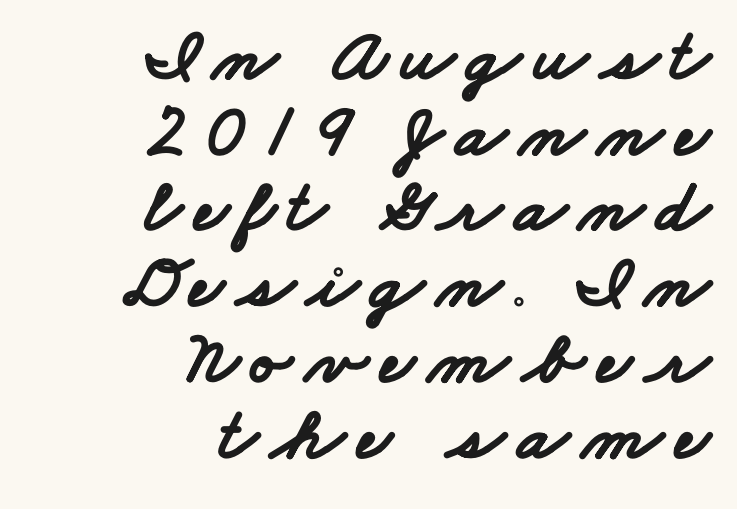
Q: Is the text bold? A: Yes.
Q: Is the typeface a serif or a sans-serif typeface? A: Sans-serif.
Q: Is the text underlined? A: No.
Q: How is the paragraph aligned? A: Right-aligned.
Q: Is the spacing between lines tight, normal or loose? A: Tight.
Q: Width (condensed, normal, or wide)? A: Wide.
Q: Stroke contrast? A: Low.
Q: x-height? A: Small.
Q: Monospaced? A: No.
